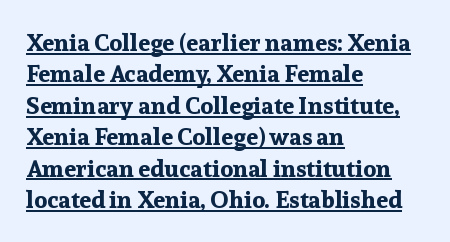
The image shows 24 px bold type, upright; set left-aligned, normal line spacing (1.31x), normal letter spacing, underlined.
